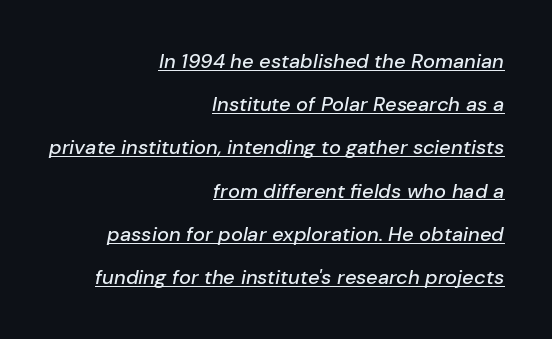
The image shows 20 px text type, italic (leaning right); set right-aligned, loose line spacing (2.16x), normal letter spacing, underlined.
